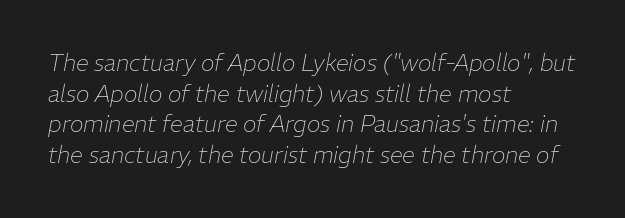
{"italic": "yes", "lean": "right", "slant_degrees": 11, "bold": "no", "underline": "no", "align": "left", "line_spacing": "normal", "line_spacing_ratio": 1.33, "letter_spacing": "normal", "letter_spacing_em": 0.0, "glyph_px": 23}
